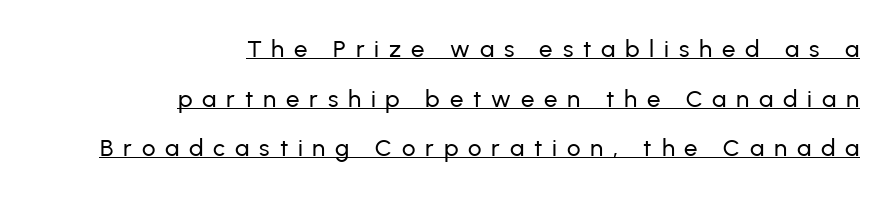
A typographer would call this underscored text. Reading down the block, your eye finds every line finishing at a fixed right position. Words appear elongated and porous because spacing is wide. Honestly, the rows look like they've been pulled way apart.
